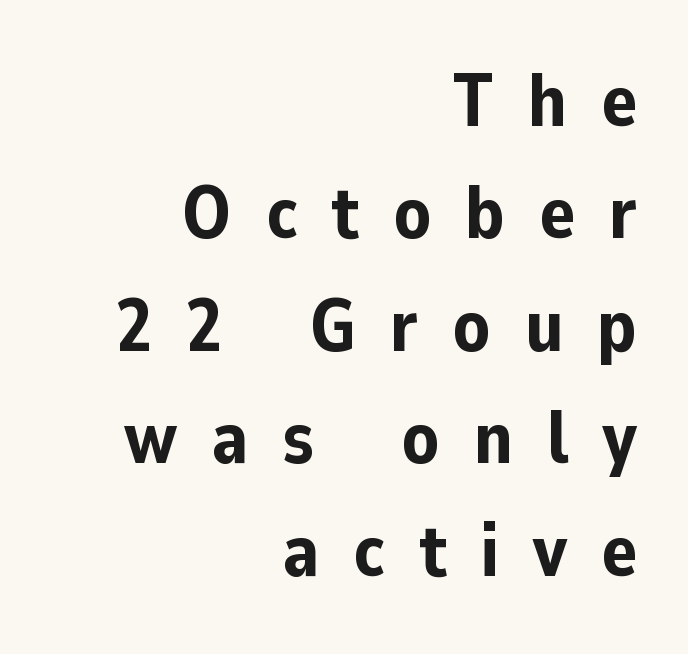
The image shows 74 px bold sans-serif type, upright; set right-aligned, normal line spacing (1.52x), unusually wide letter spacing (+0.46 em), not underlined; low stroke contrast and a medium x-height.
